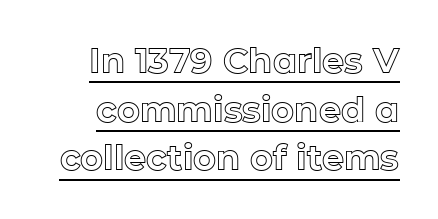
These characters rest on top of a visible drawn line. Evenly set lines give the paragraph a standard silhouette. Tracking here is standard; glyphs follow each other at the usual distance. It's the straight-up-and-down kind of type. Note the varied advance widths — an 'i' is clearly narrower than an 'm'.
